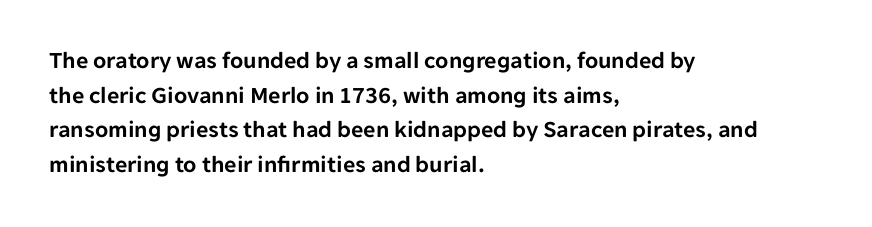
{"italic": "no", "underline": "no", "align": "left", "line_spacing": "normal", "line_spacing_ratio": 1.44, "letter_spacing": "normal", "letter_spacing_em": 0.0, "glyph_px": 24}
